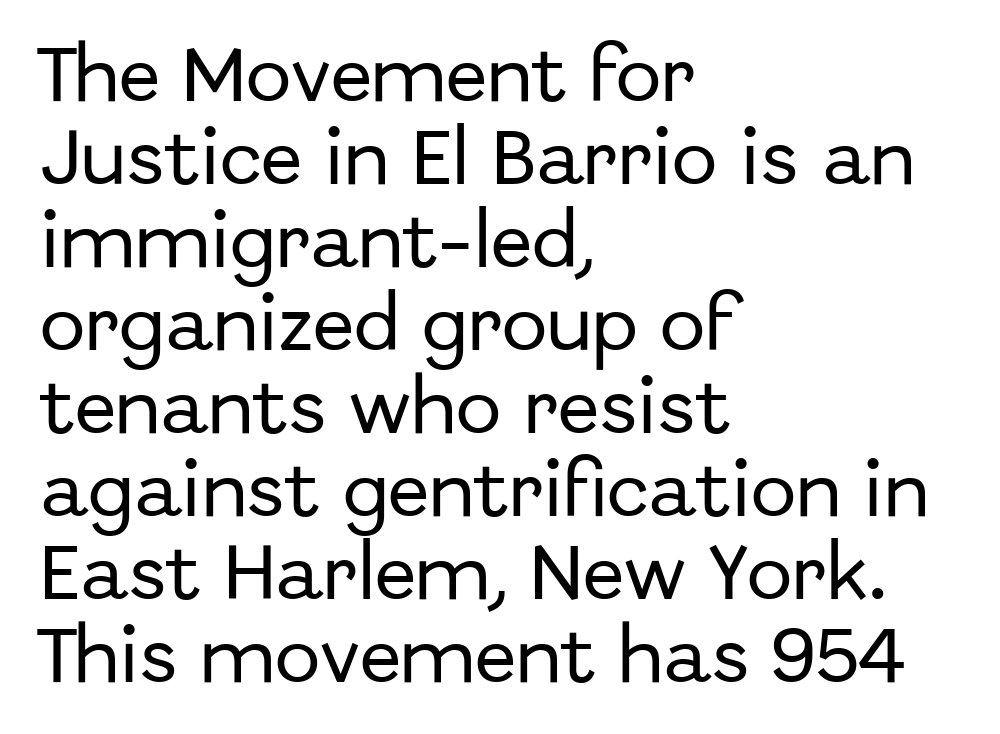
Proportional: the letters do not fall into vertical columns. Ordinary non-slanted type is in use. A classic flush-left, rag-right setting is used for this passage. This sample keeps an unexceptional amount of space between lines. Beneath every word, the page is bare. The designer went with a sans here, leaving each stem footless.
